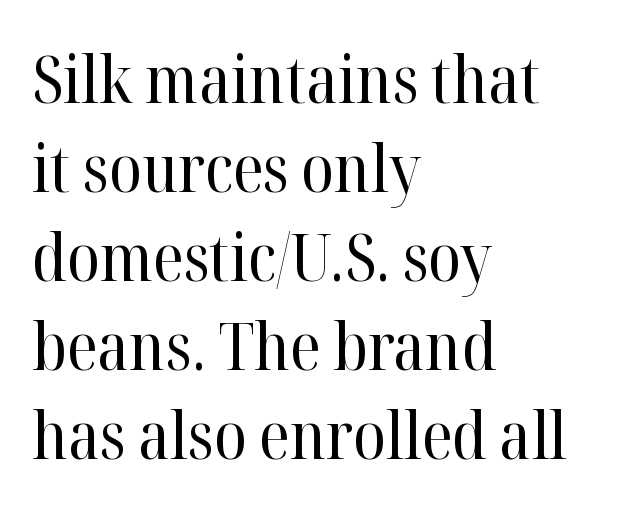
Q: Is the text bold? A: No.
Q: Is the text italic (slanted)? A: No, it is upright.
Q: Is the typeface a serif or a sans-serif typeface? A: Serif.
Q: Is the text underlined? A: No.
Q: How is the paragraph aligned? A: Left-aligned.
Q: Is the spacing between letters normal or unusually wide? A: Normal.
Q: Is the spacing between lines tight, normal or loose? A: Normal.
Q: Width (condensed, normal, or wide)? A: Normal.
Q: Stroke contrast? A: High.
Q: x-height? A: Medium.
Q: Monospaced? A: No.
